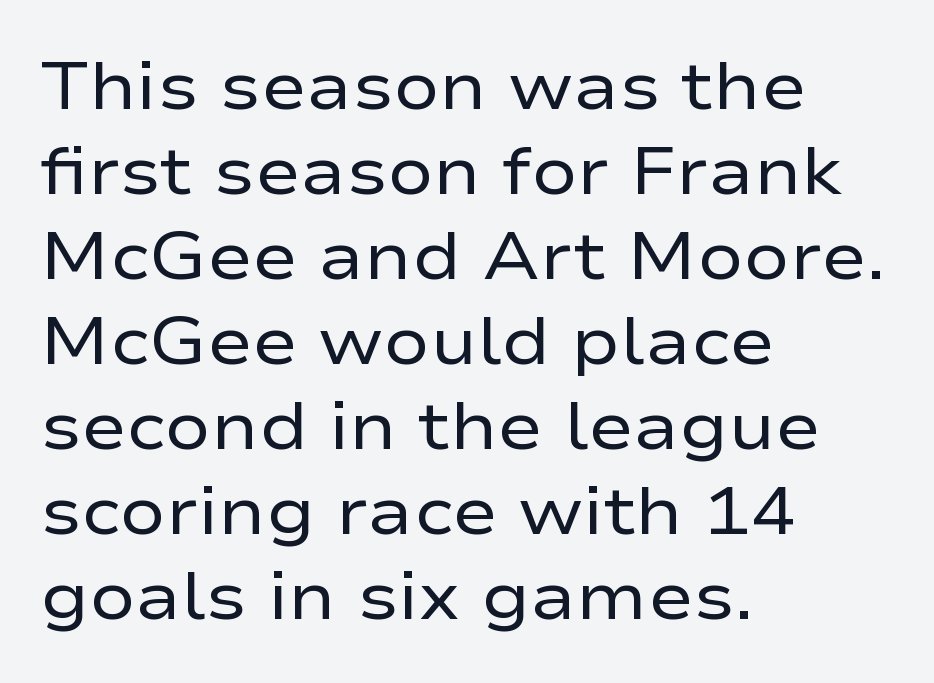
The image shows 68 px regular-weight, wide sans-serif type, upright; set left-aligned, normal line spacing (1.25x), normal letter spacing, not underlined; low stroke contrast and a medium x-height.
